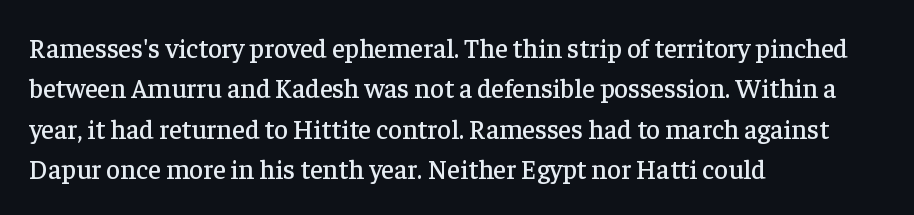
Q: Is the text italic (slanted)? A: No, it is upright.
Q: Is the text underlined? A: No.
Q: How is the paragraph aligned? A: Left-aligned.
Q: Is the spacing between letters normal or unusually wide? A: Normal.
Q: Is the spacing between lines tight, normal or loose? A: Normal.
